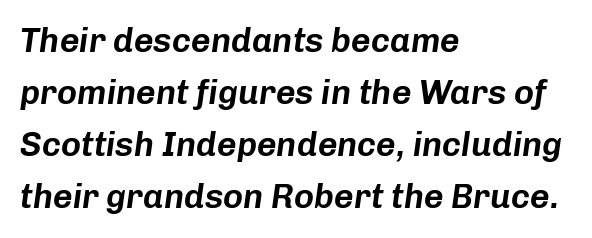
It's the slanting kind of type. One-word summary of the alignment: left. Regarding leading, the lines here are spaced in the standard way. The specimen omits any rule beneath the text block's lines. Is this a fixed-width face? No — the glyphs have proportional, varying widths.
